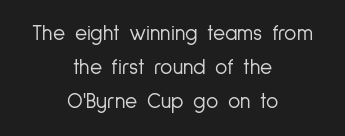
Q: Is the text bold? A: No.
Q: Is the text italic (slanted)? A: No, it is upright.
Q: Is the text underlined? A: No.
Q: How is the paragraph aligned? A: Centered.
Q: Is the spacing between letters normal or unusually wide? A: Normal.
Q: Is the spacing between lines tight, normal or loose? A: Normal.
